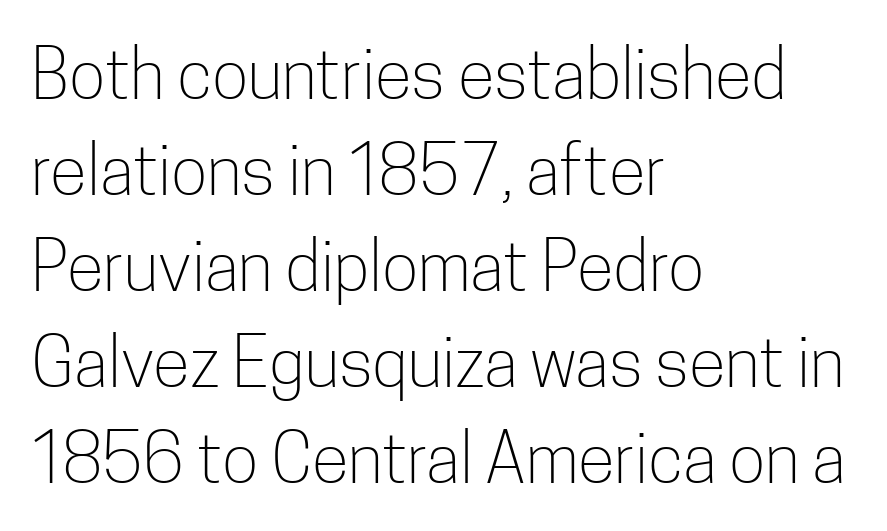
Q: Is the text bold? A: No.
Q: Is the text italic (slanted)? A: No, it is upright.
Q: Is the typeface a serif or a sans-serif typeface? A: Sans-serif.
Q: Is the text underlined? A: No.
Q: How is the paragraph aligned? A: Left-aligned.
Q: Is the spacing between letters normal or unusually wide? A: Normal.
Q: Is the spacing between lines tight, normal or loose? A: Normal.
Q: Width (condensed, normal, or wide)? A: Condensed.
Q: Stroke contrast? A: Low.
Q: x-height? A: Medium.
Q: Monospaced? A: No.
